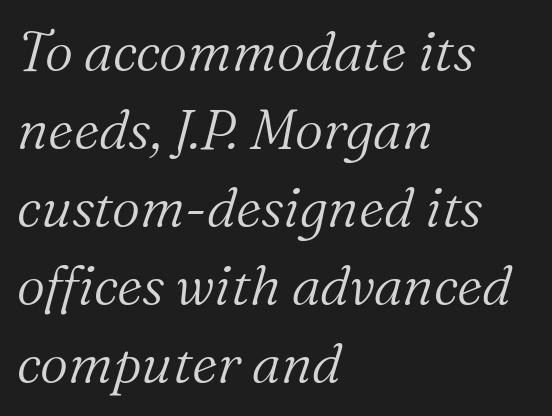
Letters rest on an invisible, unmarked baseline. These lines are rendered in a variable-pitch font. The line-height multiplier appears to be the usual default. This is oblique type, the kind used for emphasis or titles. Classification — serif.
